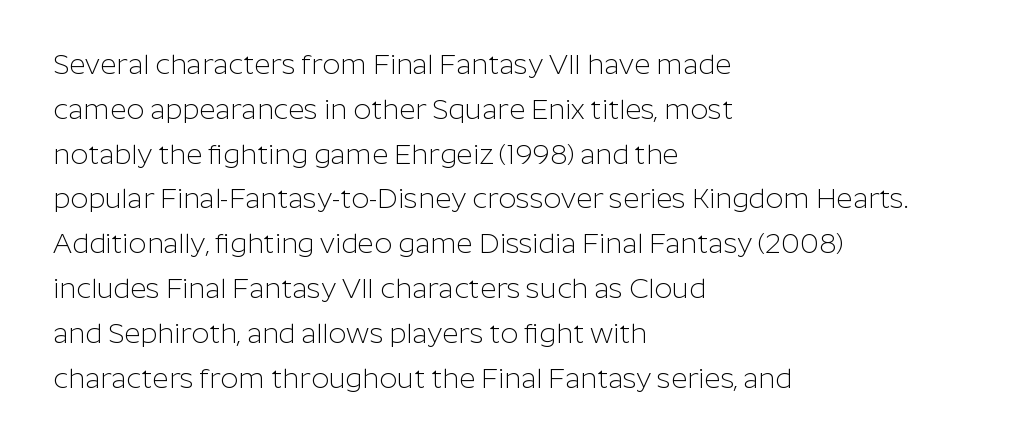
{"serif": "no", "italic": "no", "bold": "no", "weight": "light", "width": "normal", "stroke_contrast": "low", "x_height": "medium", "monospaced": "no", "underline": "no", "align": "left", "line_spacing": "normal", "line_spacing_ratio": 1.6, "letter_spacing": "normal", "letter_spacing_em": 0.0, "glyph_px": 28}
